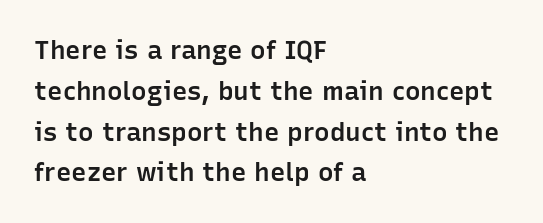
Caption: semibold face, moderately heavy strokes. Students, observe: this is what conventionally led text looks like. Quick note: not italic, upright. A bare baseline throughout the passage.
